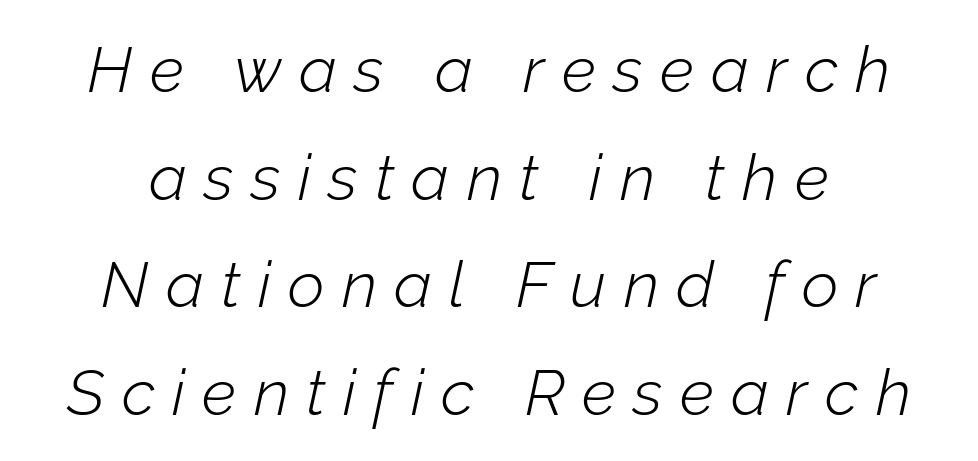
The image shows 64 px light type, italic (leaning right); set centered, normal line spacing (1.68x), unusually wide letter spacing (+0.27 em), not underlined; low stroke contrast and a medium x-height.
